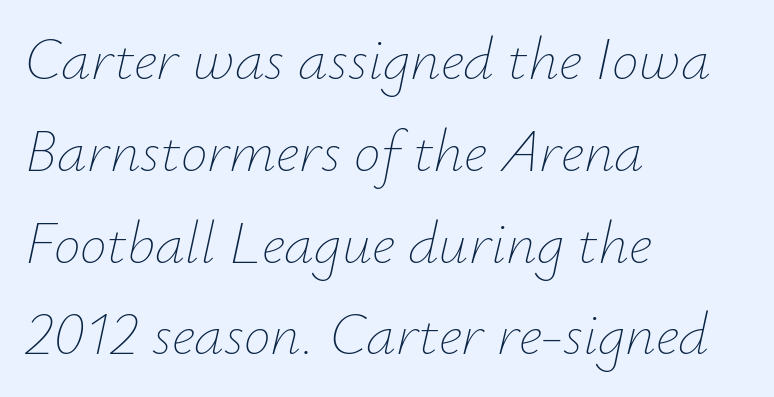
The image shows 60 px thin type, italic (leaning right); set left-aligned, normal line spacing (1.53x), normal letter spacing, not underlined; low stroke contrast and a small x-height.
